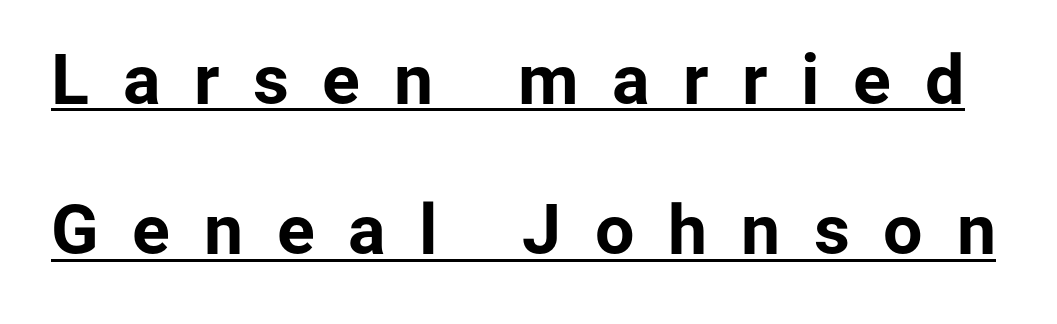
The line texture is sparse and dotted thanks to wide tracking. These characters rest on top of a visible drawn line. The letters advance in unequal steps, a hallmark of proportional type. A typesetter would label this face a sans. Each new line begins a long way beneath the previous one. What weight is shown? A full bold with thick strokes.
